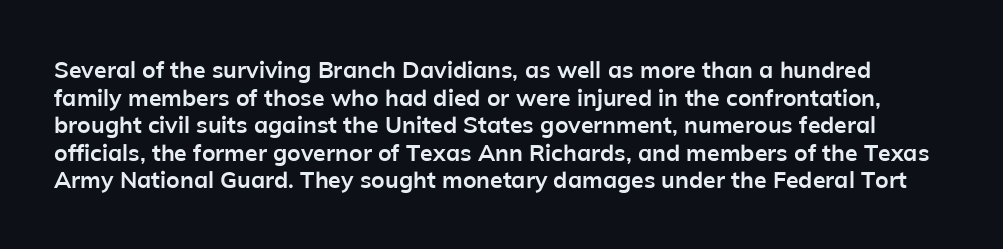
Q: Is the text bold? A: Yes.
Q: Is the text italic (slanted)? A: No, it is upright.
Q: Is the text underlined? A: No.
Q: Is the spacing between letters normal or unusually wide? A: Normal.
